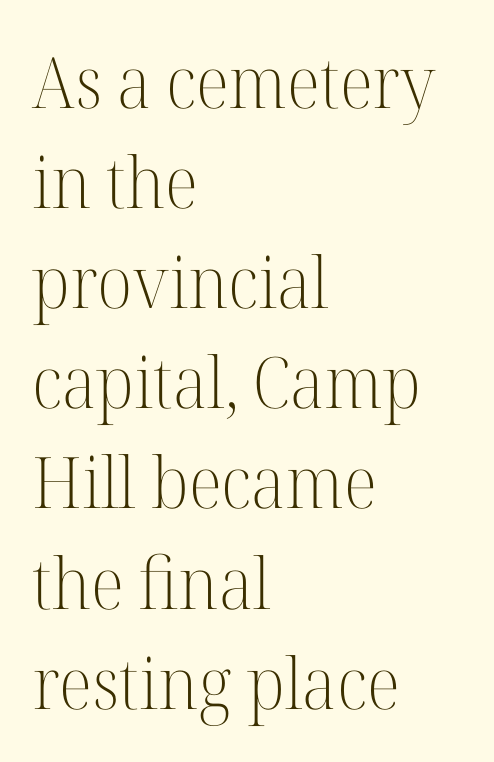
The letters advance in unequal steps, a hallmark of proportional type. A student would call this left alignment; a typographer would say flush left, rag right. This sample uses a serif face. Nobody drew a line under any word here. Each word holds together tightly as a unit, with standard inter-letter gaps. It's the straight-up-and-down kind of type.
